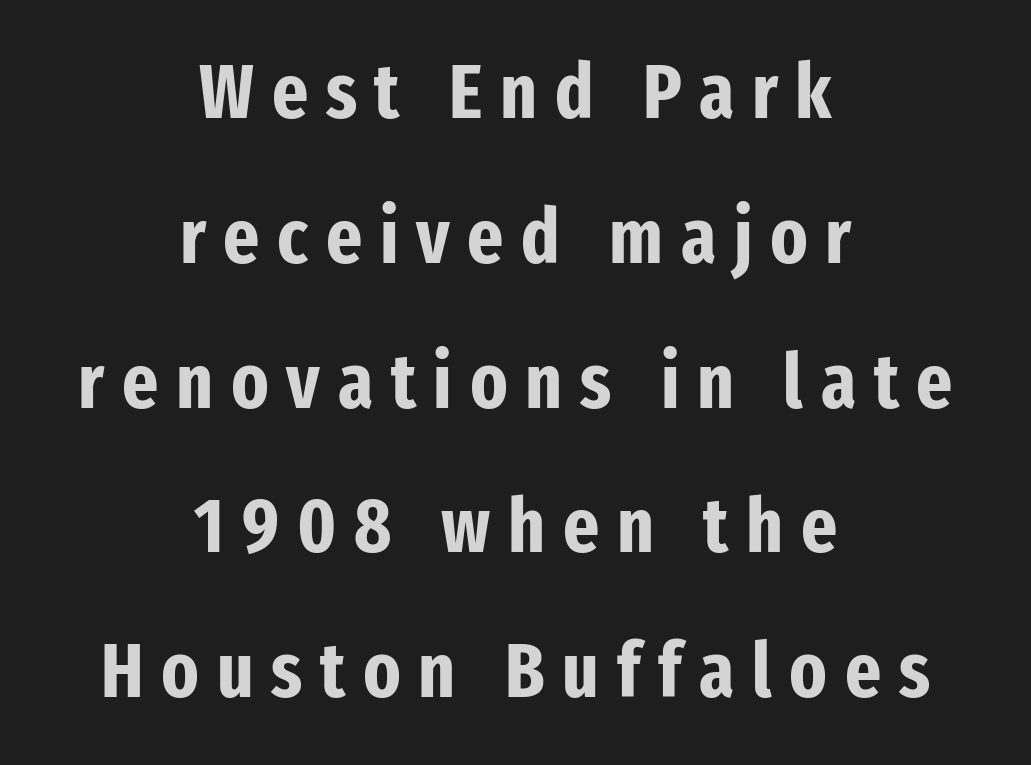
These lines have a slow, spaced-out rhythm from letter to letter. Here the designer chose a conventional face with non-uniform glyph widths. Does the type have serifs? No, each stem ends abruptly. One-word summary of the alignment: center.
